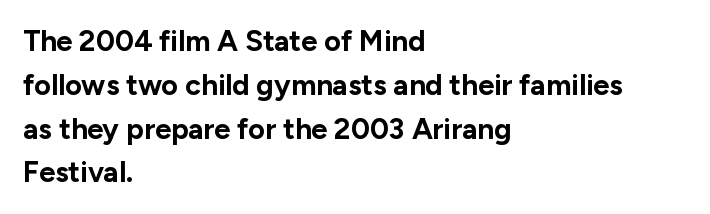
The image shows 29 px bold sans-serif type, upright; set left-aligned, normal line spacing (1.51x), normal letter spacing, not underlined; low stroke contrast and a medium x-height.
